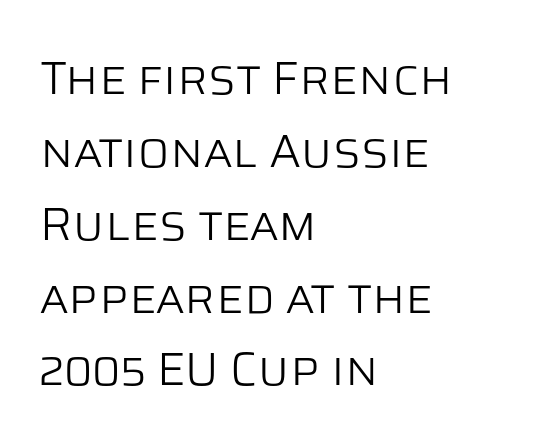
Q: Is the text bold? A: No.
Q: Is the text italic (slanted)? A: No, it is upright.
Q: Is the typeface a serif or a sans-serif typeface? A: Sans-serif.
Q: Is the text underlined? A: No.
Q: How is the paragraph aligned? A: Left-aligned.
Q: Is the spacing between letters normal or unusually wide? A: Normal.
Q: Is the spacing between lines tight, normal or loose? A: Normal.
Q: Width (condensed, normal, or wide)? A: Normal.
Q: Stroke contrast? A: Low.
Q: x-height? A: Large.
Q: Monospaced? A: No.
